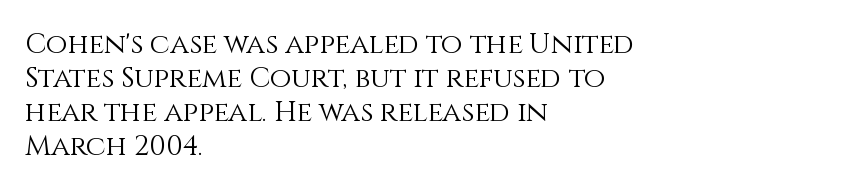
The image shows 28 px light type, upright; set left-aligned, line spacing 1.22x, normal letter spacing, not underlined; a large x-height.
